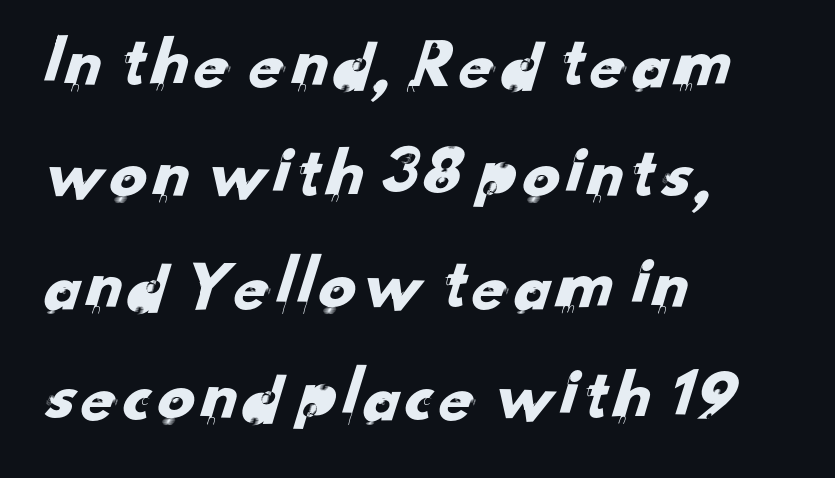
Q: Is the typeface a serif or a sans-serif typeface? A: Sans-serif.
Q: Is the text underlined? A: No.
Q: How is the paragraph aligned? A: Left-aligned.
Q: Is the spacing between letters normal or unusually wide? A: Normal.
Q: Is the spacing between lines tight, normal or loose? A: Normal.
Q: Width (condensed, normal, or wide)? A: Normal.
Q: Stroke contrast? A: Low.
Q: x-height? A: Small.
Q: Monospaced? A: No.
